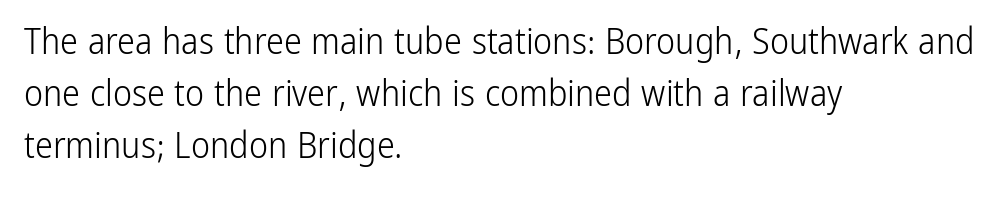
Q: Is the text bold? A: No.
Q: Is the text italic (slanted)? A: No, it is upright.
Q: Is the typeface a serif or a sans-serif typeface? A: Sans-serif.
Q: Is the text underlined? A: No.
Q: How is the paragraph aligned? A: Left-aligned.
Q: Is the spacing between letters normal or unusually wide? A: Normal.
Q: Is the spacing between lines tight, normal or loose? A: Normal.
Q: Width (condensed, normal, or wide)? A: Condensed.
Q: Stroke contrast? A: Low.
Q: x-height? A: Medium.
Q: Monospaced? A: No.
